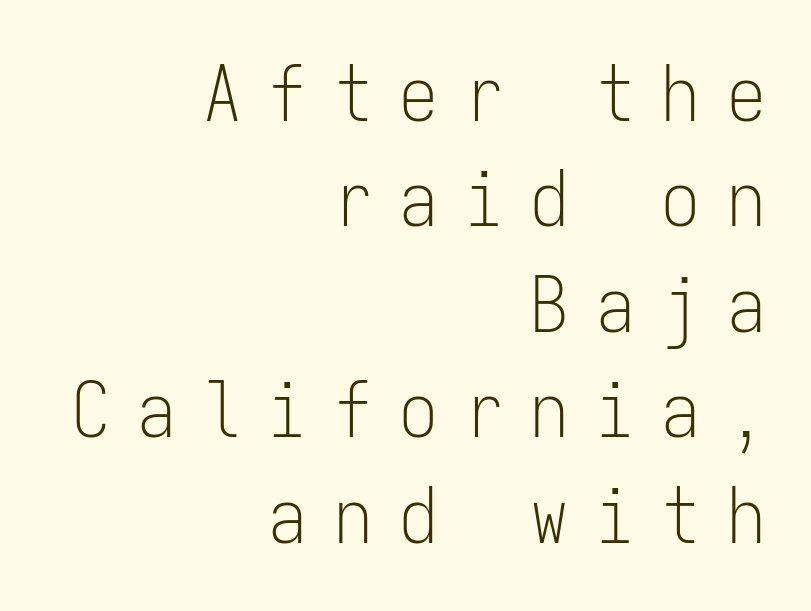
Do the characters align in a grid? Yes, the font is monospaced. No word sits above an underline. Do the letters lean? They stand straight. Look at the bottom of the vertical strokes: they stop flat, with no serifs. Baseline-to-baseline distance is the conventional proportion of letter height.
